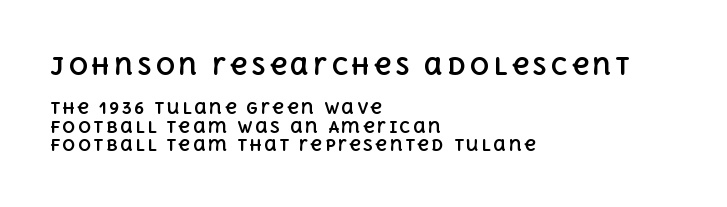
Q: Is the text bold? A: Yes.
Q: Is the text italic (slanted)? A: No, it is upright.
Q: Is the text underlined? A: No.
Q: How is the paragraph aligned? A: Left-aligned.
Q: Which block of text is set in a larger size, the first (top) or the second (bottom)? A: The first (top) one.
